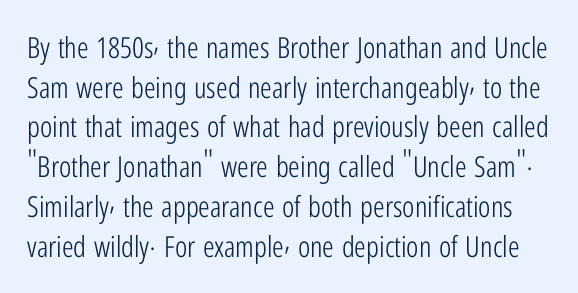
Q: Is the text bold? A: No.
Q: Is the text italic (slanted)? A: No, it is upright.
Q: Is the typeface a serif or a sans-serif typeface? A: Sans-serif.
Q: Is the text underlined? A: No.
Q: Is the spacing between letters normal or unusually wide? A: Normal.
Q: Is the spacing between lines tight, normal or loose? A: Normal.
Q: Width (condensed, normal, or wide)? A: Condensed.
Q: Stroke contrast? A: Low.
Q: x-height? A: Medium.
Q: Monospaced? A: No.
